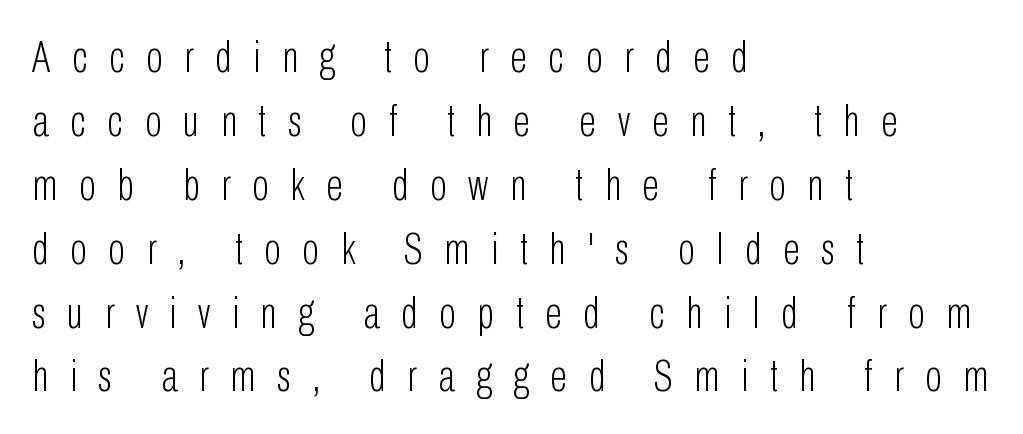
Q: Is the text bold? A: No.
Q: Is the text italic (slanted)? A: No, it is upright.
Q: Is the typeface a serif or a sans-serif typeface? A: Sans-serif.
Q: Is the text underlined? A: No.
Q: How is the paragraph aligned? A: Left-aligned.
Q: Is the spacing between letters normal or unusually wide? A: Unusually wide.
Q: Is the spacing between lines tight, normal or loose? A: Normal.
Q: Width (condensed, normal, or wide)? A: Condensed.
Q: Stroke contrast? A: Low.
Q: x-height? A: Medium.
Q: Monospaced? A: No.
